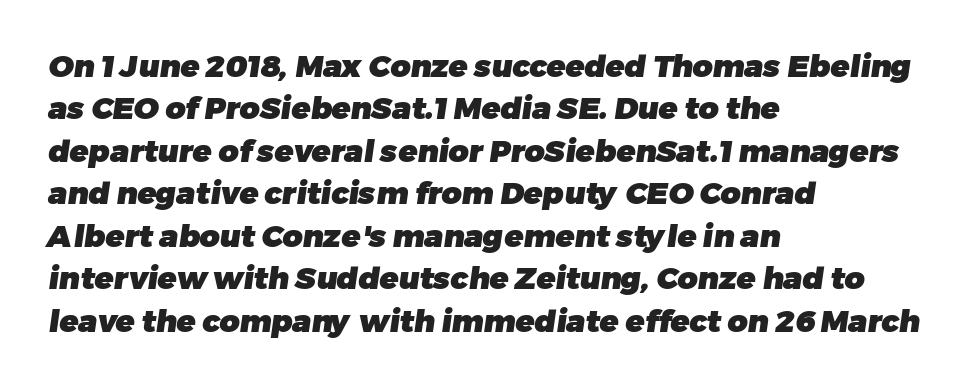
Quick note: underline off. Between one letter and the next there's only the usual sliver of space. Casual observation: everything's shoved over to the left. What weight is shown? A full bold with thick strokes. The rows are spaced the way most documents space them.
